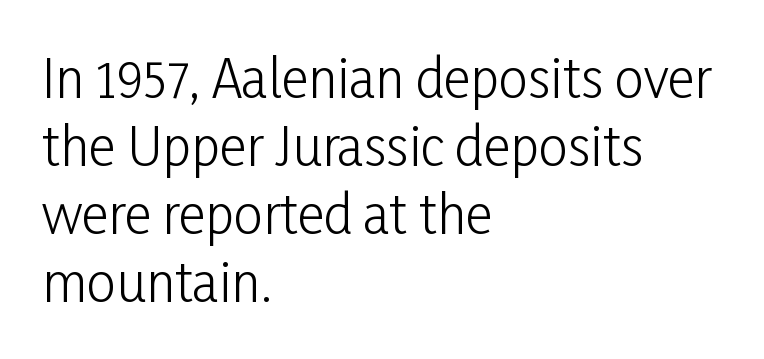
Q: Is the text bold? A: No.
Q: Is the text italic (slanted)? A: No, it is upright.
Q: Is the typeface a serif or a sans-serif typeface? A: Sans-serif.
Q: Is the text underlined? A: No.
Q: How is the paragraph aligned? A: Left-aligned.
Q: Is the spacing between letters normal or unusually wide? A: Normal.
Q: Is the spacing between lines tight, normal or loose? A: Normal.
Q: Width (condensed, normal, or wide)? A: Condensed.
Q: Stroke contrast? A: Low.
Q: x-height? A: Medium.
Q: Monospaced? A: No.
